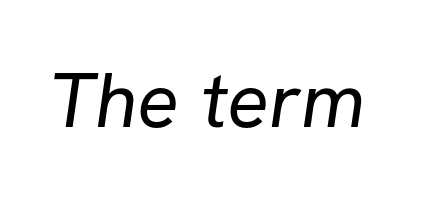
The image shows 78 px regular-weight sans-serif type; set normal letter spacing, not underlined; low stroke contrast and a medium x-height.
